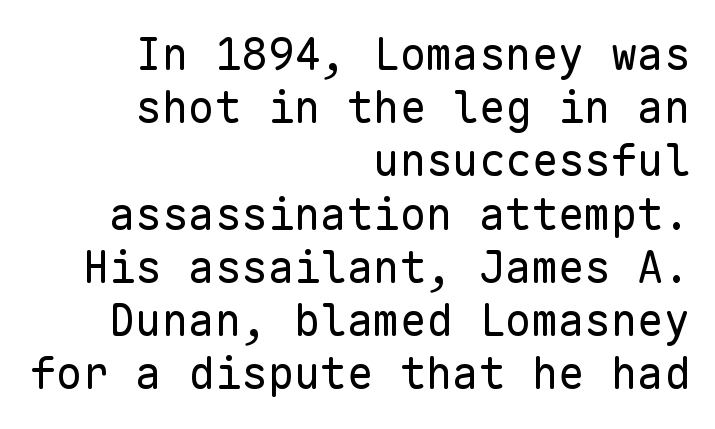
Does extra space separate the letters? No, they use regular spacing. When letters stand straight like this, we call the style roman or upright. Is the block centered? No — it sits flush against the right margin. Think of a typewriter: that constant character pitch is what you see here.
